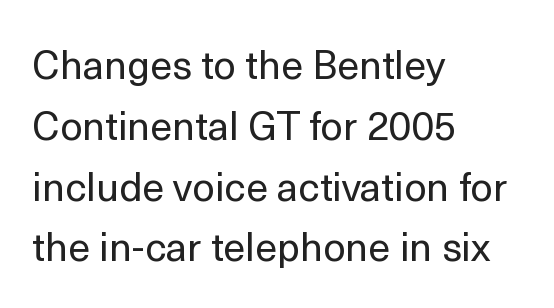
{"serif": "no", "italic": "no", "bold": "no", "weight": "regular", "width": "normal", "x_height": "medium", "monospaced": "no", "underline": "no", "align": "left", "line_spacing": "normal", "line_spacing_ratio": 1.52, "letter_spacing": "normal", "letter_spacing_em": 0.0, "glyph_px": 40}
